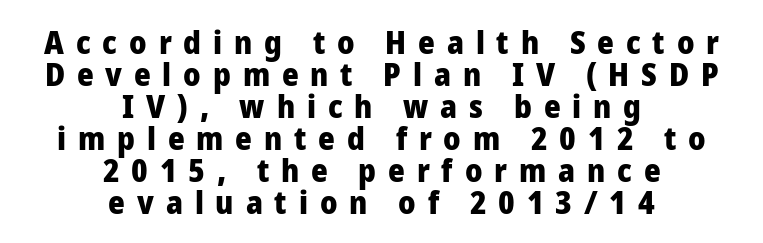
Proportional: the letters do not fall into vertical columns. The lines in this sample share a center point and differ in where they start and stop. The area under the type is left untouched. Upright lettering throughout. Is the letter spacing exaggerated? Yes — the characters are pushed far apart.
